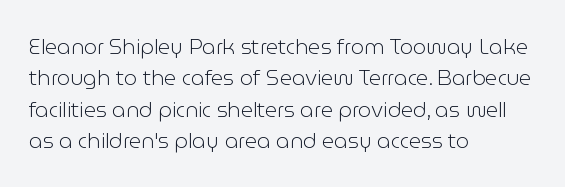
Q: Is the text bold? A: No.
Q: Is the text italic (slanted)? A: No, it is upright.
Q: Is the text underlined? A: No.
Q: How is the paragraph aligned? A: Left-aligned.
Q: Is the spacing between letters normal or unusually wide? A: Normal.
Q: Is the spacing between lines tight, normal or loose? A: Normal.
